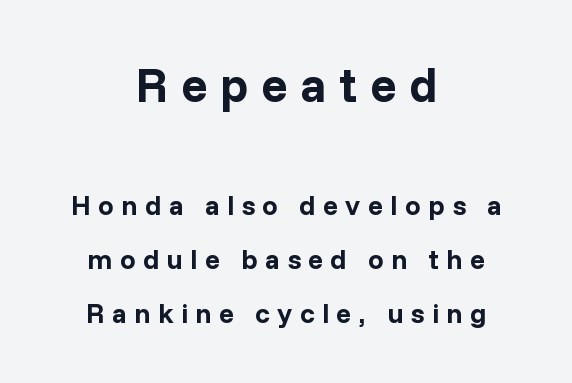
The image shows 49 px bold sans-serif type, upright; set centered, loose line spacing (1.93x), unusually wide letter spacing (+0.26 em), not underlined; the first (top) block is 1.75x larger; low stroke contrast and a medium x-height.
